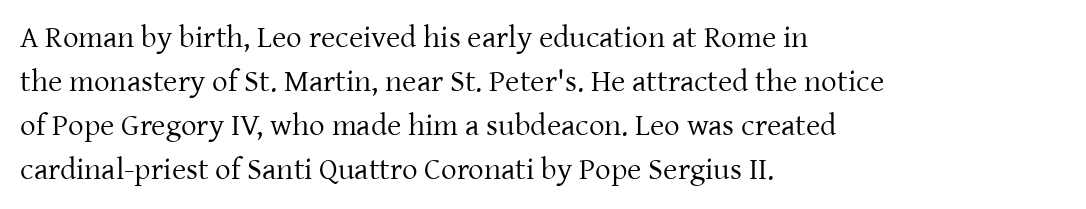
The rendering anchors every line to the left-hand side. Examine the stroke ends and you'll spot serifs. Inter-character spacing is left at the font's built-in metrics. This sample has the flowing, uneven cadence of proportional lettering. The face looks like a standard text weight, possibly lighter. The strip under each line holds only bare page.
